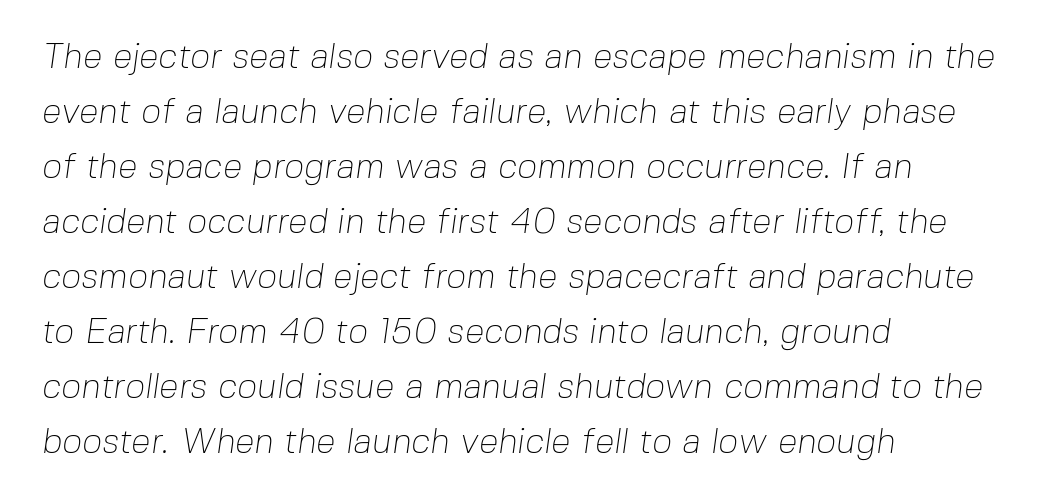
Q: Is the text bold? A: No.
Q: Is the typeface a serif or a sans-serif typeface? A: Sans-serif.
Q: Is the text underlined? A: No.
Q: How is the paragraph aligned? A: Left-aligned.
Q: Is the spacing between letters normal or unusually wide? A: Normal.
Q: Is the spacing between lines tight, normal or loose? A: Normal.
Q: Width (condensed, normal, or wide)? A: Normal.
Q: Stroke contrast? A: Low.
Q: x-height? A: Medium.
Q: Monospaced? A: No.
